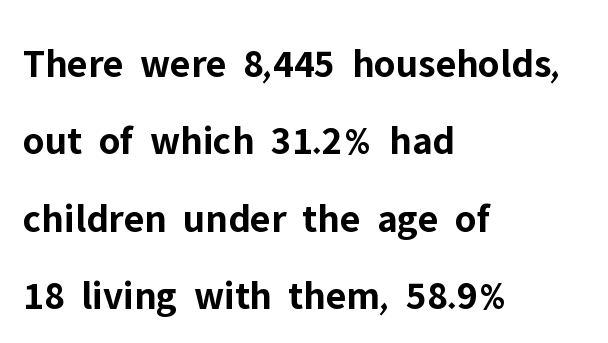
These lines are rendered in a variable-pitch font. The words here are not underlined. The horizontal fit of the characters is conventional and even. Does the weight exceed regular? Yes, all the way to bold. The letters carry no serifs — their stems end cleanly without finishing strokes.
